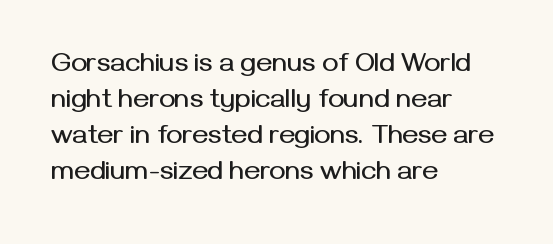
Q: Is the text italic (slanted)? A: No, it is upright.
Q: Is the text underlined? A: No.
Q: How is the paragraph aligned? A: Left-aligned.
Q: Is the spacing between letters normal or unusually wide? A: Normal.
Q: Is the spacing between lines tight, normal or loose? A: Normal.
